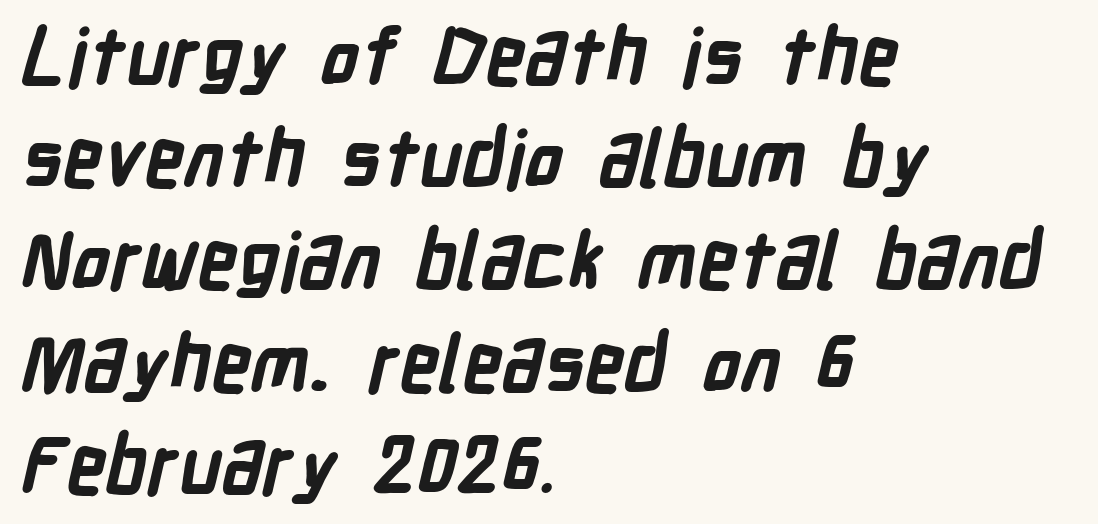
What's the leading like? Ordinary, nothing unusual. This sample has the flowing, uneven cadence of proportional lettering. The letters carry no serifs — their stems end cleanly without finishing strokes. Look at the tracking — it's just the regular setting, nothing added. The setting favours the left margin, as ordinary paragraphs usually do. No word sits above an underline.
